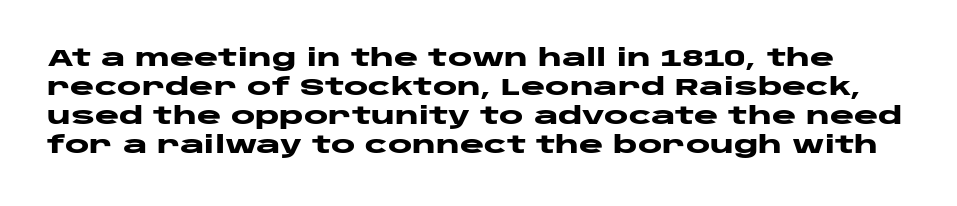
The image shows 23 px bold type, upright; set normal line spacing (1.26x), normal letter spacing, not underlined.
